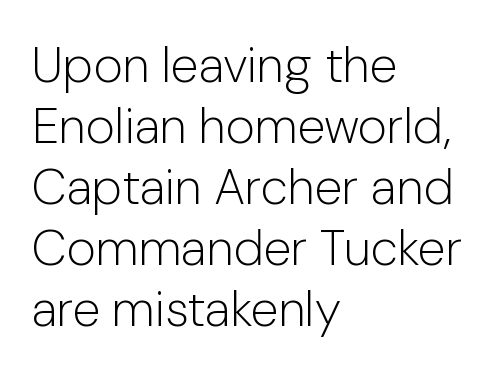
Every row of glyphs begins at an identical x-position on the left. Note the varied advance widths — an 'i' is clearly narrower than an 'm'. It's the straight-up-and-down kind of type. The area under the type is left untouched. These lines are composed in type without serifs.
